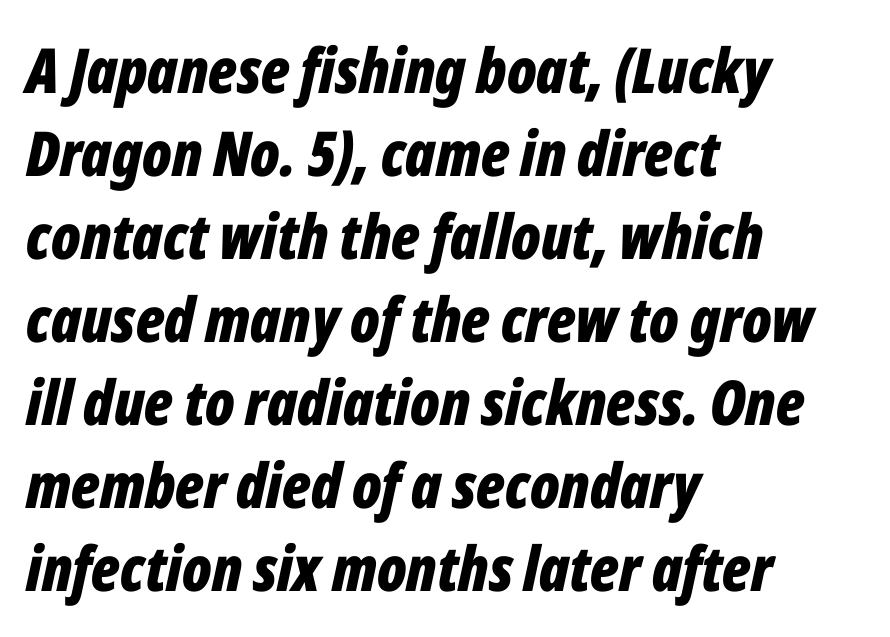
The image shows 62 px bold, condensed type, italic (leaning right); set left-aligned, normal line spacing (1.34x), normal letter spacing, not underlined; low stroke contrast and a medium x-height.
